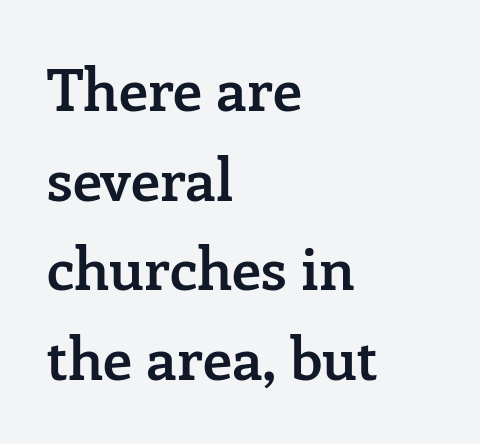
{"serif": "yes", "italic": "no", "bold": "semi", "weight": "semibold", "width": "normal", "stroke_contrast": "low", "x_height": "medium", "monospaced": "no", "underline": "no", "align": "left", "line_spacing": "normal", "line_spacing_ratio": 1.52, "letter_spacing": "normal", "letter_spacing_em": 0.0, "glyph_px": 59}
